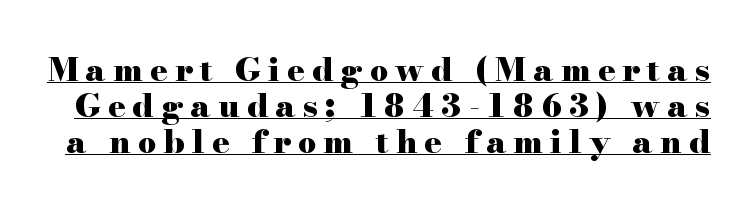
Ascenders rise straight up at ninety degrees. Regarding serifs, this sample has them. The sample has been set heavy, in full bold. This sample uses expanded letter spacing, leaving extra air between glyphs.
